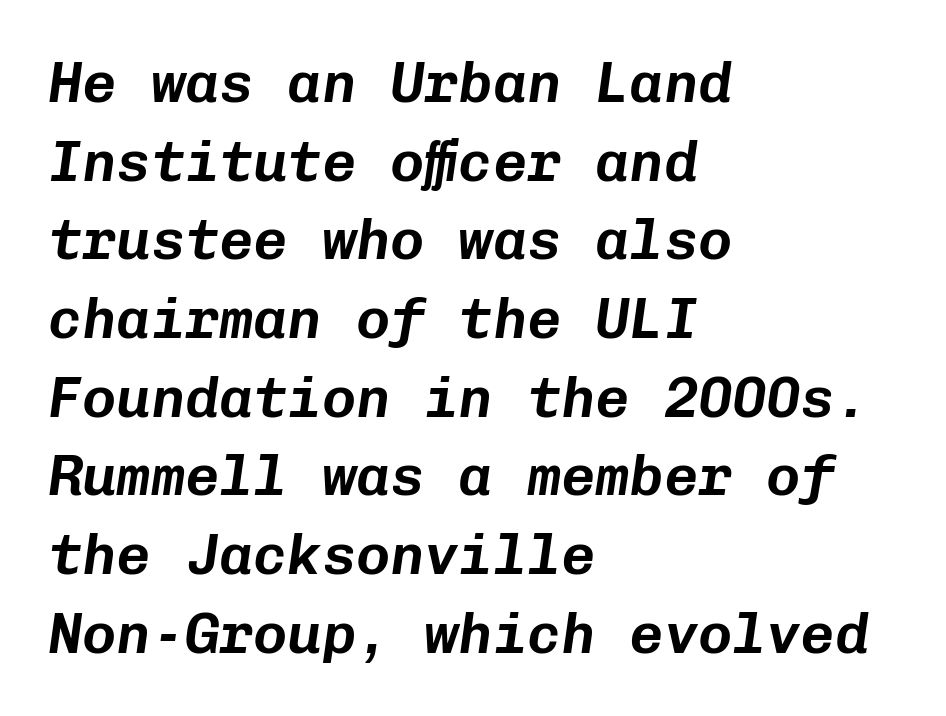
Is this a fixed-width face? Yes — each glyph sits in an identical cell. Nobody drew a line under any word here. Compared with ordinary roman type, these characters are visibly tilted. Look at the tracking — it's just the regular setting, nothing added.
